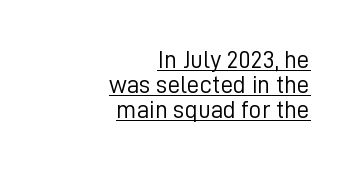
Does a line run under the words? Yes, clearly. Characters follow at the spacing the type designer built in. The designer dialed line spacing down below the default. The typography opts for an upright posture over an oblique one.
